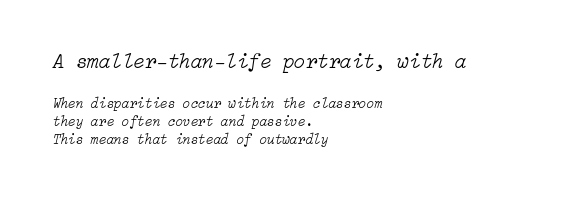
These lines stack with their left ends in a neat column. Students, note that the glyphs here touch the page at normal intervals. Regular leading. Stems here are at most as thick as an everyday book face.
